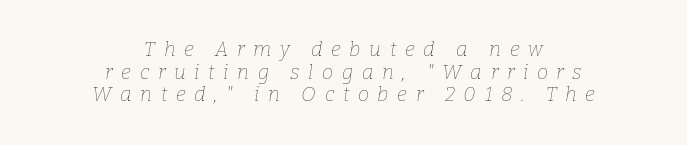
Plain, unruled lines of type. The letters are slanted; this is an italic face. This reads as an unemphasized weight, regular at the heaviest. Caption: expanded tracking, letters set apart.
